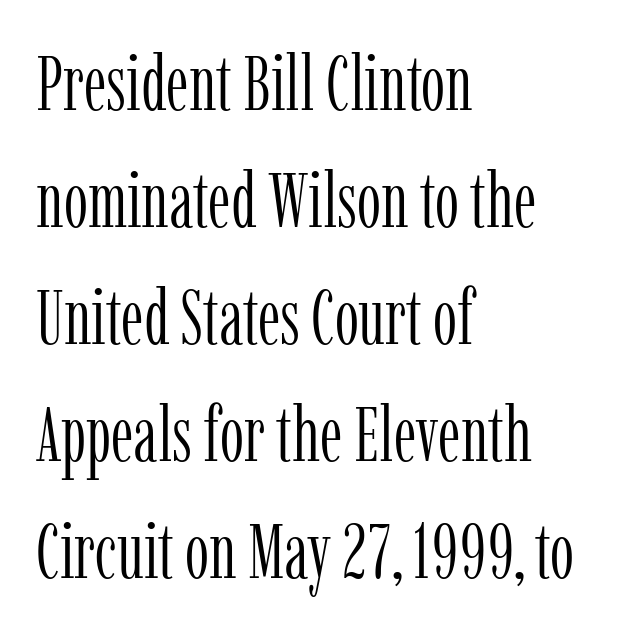
Q: Is the text bold? A: No.
Q: Is the text italic (slanted)? A: No, it is upright.
Q: Is the typeface a serif or a sans-serif typeface? A: Serif.
Q: Is the text underlined? A: No.
Q: How is the paragraph aligned? A: Left-aligned.
Q: Is the spacing between letters normal or unusually wide? A: Normal.
Q: Is the spacing between lines tight, normal or loose? A: Normal.
Q: Width (condensed, normal, or wide)? A: Condensed.
Q: Stroke contrast? A: Low.
Q: x-height? A: Medium.
Q: Monospaced? A: No.
